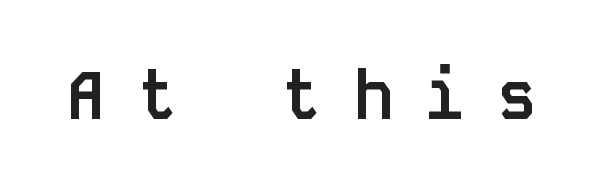
{"serif": "no", "italic": "no", "bold": "yes", "weight": "semibold", "width": "normal", "stroke_contrast": "low", "x_height": "large", "monospaced": "yes", "underline": "no", "letter_spacing": "wide", "letter_spacing_em": 0.49, "glyph_px": 66}
